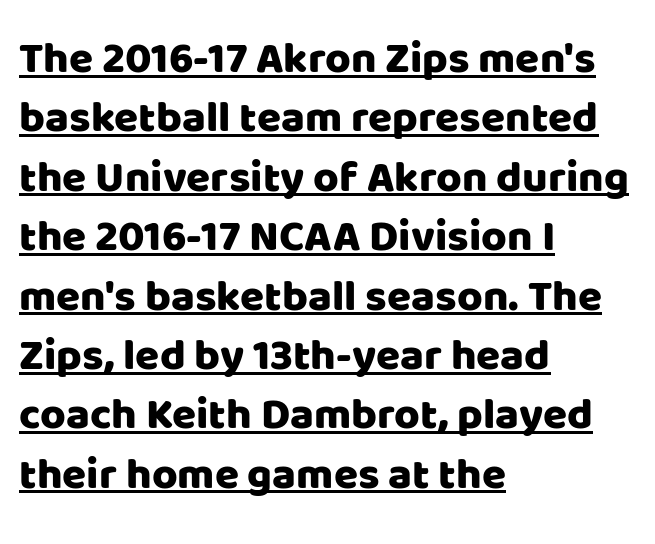
The image shows 44 px sans-serif type, upright; set left-aligned, normal line spacing (1.35x), normal letter spacing, underlined; low stroke contrast and a large x-height.
